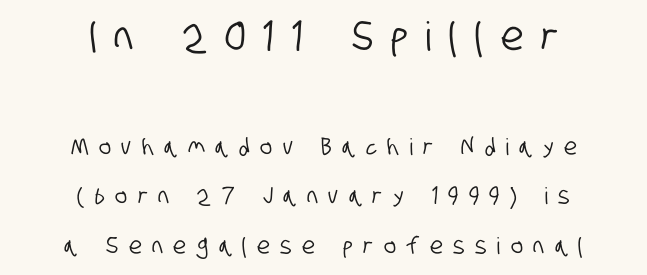
Honestly, there is no underline to notice here at all. The emphasis by scale lands on block number one, above. Vertically, the passage feels expansive, rows floating well apart. Neither beginnings nor endings align; midpoints do. Characters follow at a spacing far wider than the type designer built in. This rendering employs a face without finishing strokes, i.e., a sans-serif.
